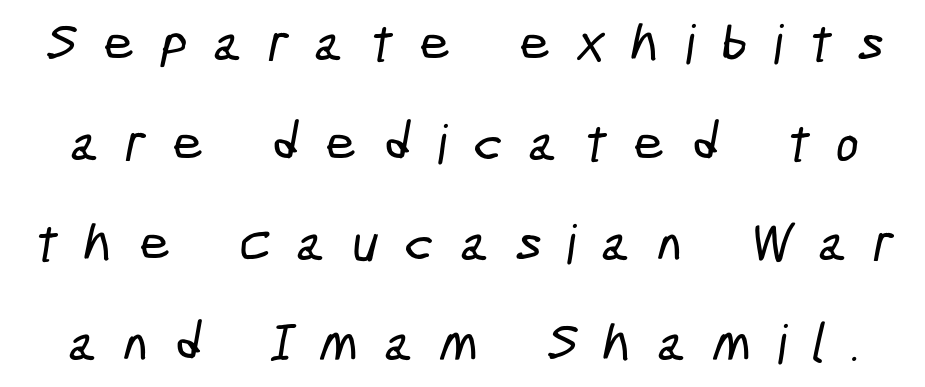
The image shows 54 px condensed sans-serif type; set line spacing 1.85x, unusually wide letter spacing (+0.49 em), not underlined; low stroke contrast and a medium x-height.
